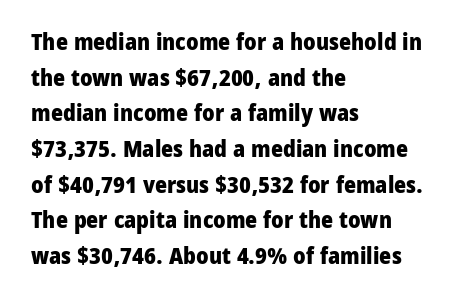
Q: Is the text bold? A: Yes.
Q: Is the text italic (slanted)? A: No, it is upright.
Q: Is the text underlined? A: No.
Q: How is the paragraph aligned? A: Left-aligned.
Q: Is the spacing between letters normal or unusually wide? A: Normal.
Q: Is the spacing between lines tight, normal or loose? A: Normal.
